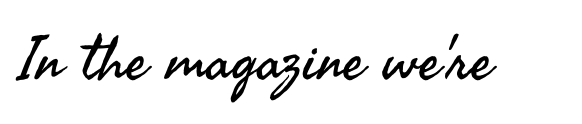
Note the varied advance widths — an 'i' is clearly narrower than an 'm'. Unmarked baselines from the first word to the last. No feet cap the strokes, marking this as sans-serif type. Think standard paragraph weight, or any step lighter than that. Default kerning and tracking; the words read as compact shapes.
